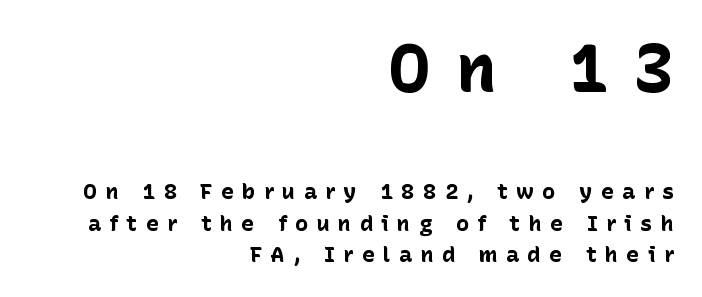
The image shows 67 px bold sans-serif type, upright; set right-aligned, normal line spacing (1.44x), unusually wide letter spacing (+0.38 em), not underlined; the first (top) block is 3.05x larger; low stroke contrast and a medium x-height.
